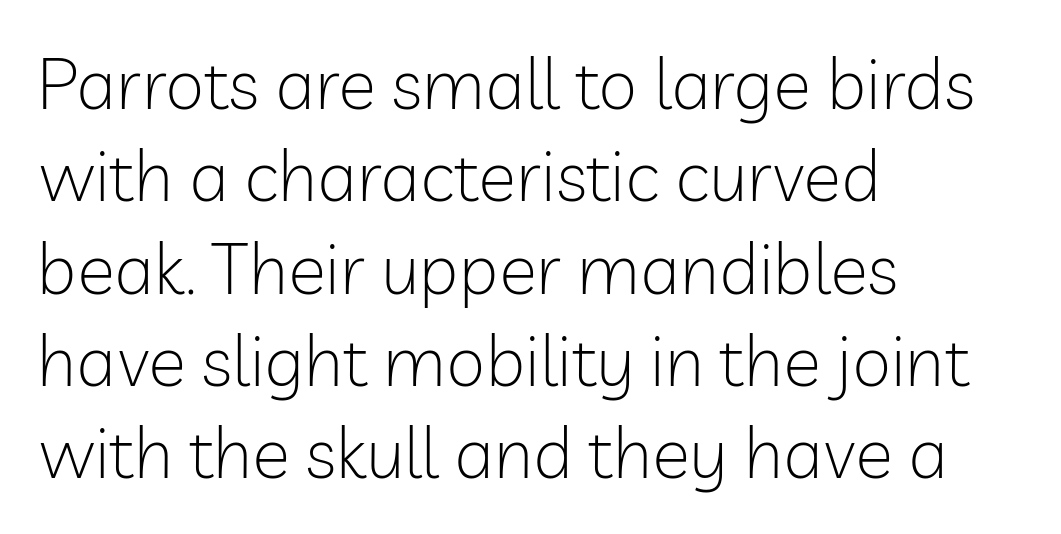
The space directly below the letters is spotless. The axis of the letterforms is exactly vertical. The lines sit at an ordinary, default distance from one another. The text block is weighted toward the left margin, trailing off unevenly rightward. The typeface has the unassuming heft of standard copy or less.
